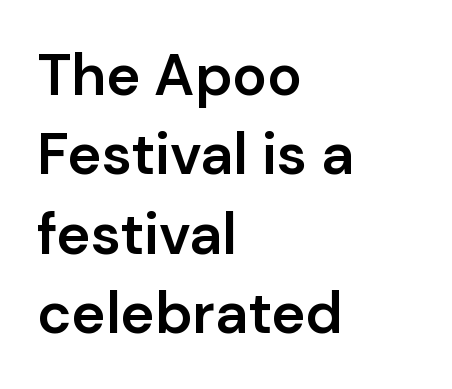
The lettering stays uniformly vertical, giving the passage a roman look. The paragraph shown leans on its left margin. Do the characters align in a grid? No, the font is proportional. How would I describe the line gaps? Plain and ordinary. Decoration check: the copy has no underline.
